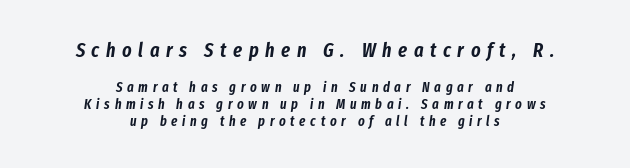
The image shows 20 px text type, italic (leaning right); set centered, line spacing 1.2x, unusually wide letter spacing (+0.33 em), not underlined; the first (top) block is 1.43x larger.
